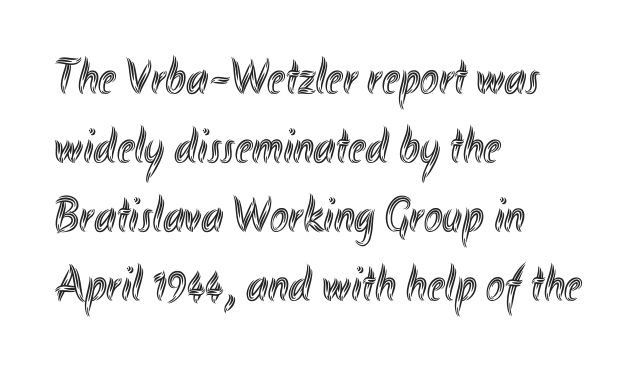
Is the letter spacing exaggerated? No — it looks like the ordinary default. Think of a printed novel: that variable character pitch is what you see here. The space between consecutive lines is moderate. The words here are not underlined. Compared with a centered layout, this one pins lines to the left instead.
